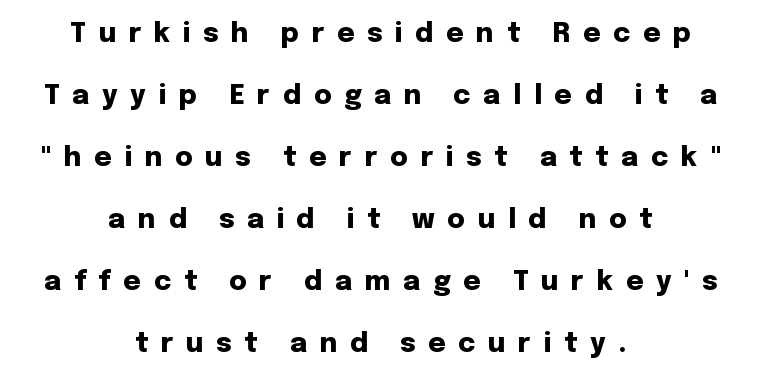
The image shows 27 px bold type, upright; set centered, loose line spacing (2.3x), unusually wide letter spacing (+0.47 em), not underlined.
